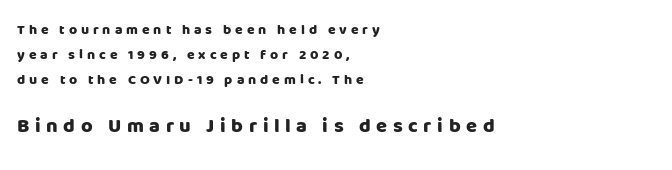
The image shows 20 px bold type, upright; set left-aligned, line spacing 1.78x, unusually wide letter spacing (+0.28 em), not underlined; the second (bottom) block is 1.43x larger.
